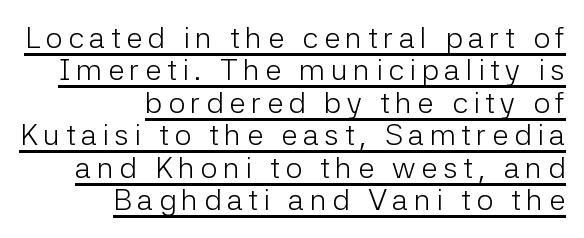
Q: Is the text bold? A: No.
Q: Is the text italic (slanted)? A: No, it is upright.
Q: Is the typeface a serif or a sans-serif typeface? A: Sans-serif.
Q: Is the text underlined? A: Yes.
Q: How is the paragraph aligned? A: Right-aligned.
Q: Is the spacing between lines tight, normal or loose? A: Tight.
Q: Width (condensed, normal, or wide)? A: Normal.
Q: Stroke contrast? A: Low.
Q: x-height? A: Medium.
Q: Monospaced? A: No.
